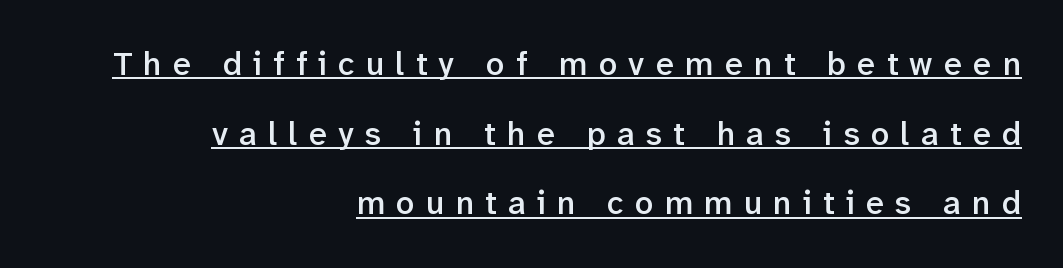
Q: Is the text bold? A: Semi-bold.
Q: Is the text italic (slanted)? A: No, it is upright.
Q: Is the typeface a serif or a sans-serif typeface? A: Sans-serif.
Q: Is the text underlined? A: Yes.
Q: How is the paragraph aligned? A: Right-aligned.
Q: Is the spacing between letters normal or unusually wide? A: Unusually wide.
Q: Is the spacing between lines tight, normal or loose? A: Loose.
Q: Width (condensed, normal, or wide)? A: Normal.
Q: Stroke contrast? A: Low.
Q: x-height? A: Medium.
Q: Monospaced? A: No.
